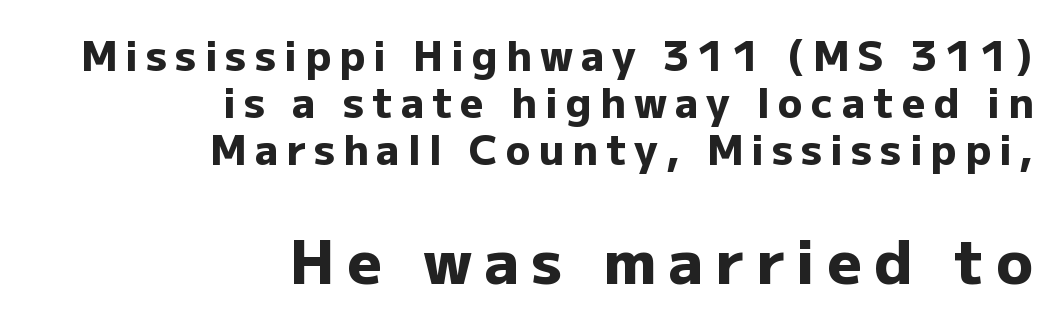
The image shows 61 px heavy sans-serif type, upright; set right-aligned, tight line spacing (1.15x), unusually wide letter spacing (+0.2 em), not underlined; the second (bottom) block is 1.49x larger; low stroke contrast and a medium x-height.
